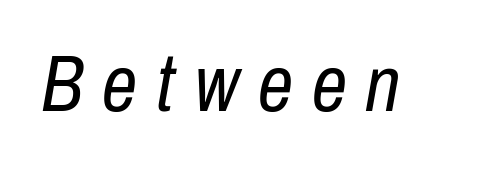
{"italic": "yes", "lean": "right", "slant_degrees": 10, "bold": "no", "weight": "regular", "width": "condensed", "stroke_contrast": "low", "x_height": "medium", "monospaced": "no", "underline": "no", "letter_spacing": "wide", "letter_spacing_em": 0.24, "glyph_px": 79}
